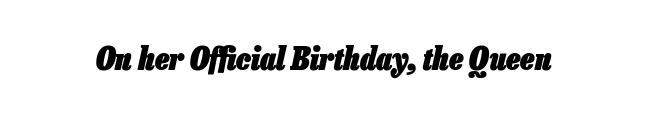
{"italic": "yes", "lean": "right", "slant_degrees": 13, "bold": "yes", "weight": "heavy", "width": "condensed", "stroke_contrast": "low", "x_height": "medium", "monospaced": "no", "underline": "no", "letter_spacing": "normal", "letter_spacing_em": 0.0, "glyph_px": 31}
